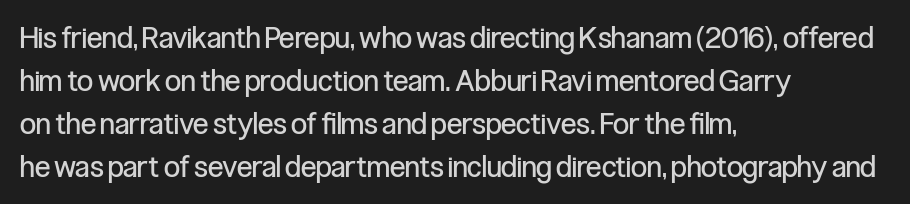
The image shows 29 px regular-weight, condensed sans-serif type, upright; set left-aligned, normal line spacing (1.48x), normal letter spacing, not underlined; low stroke contrast and a medium x-height.
